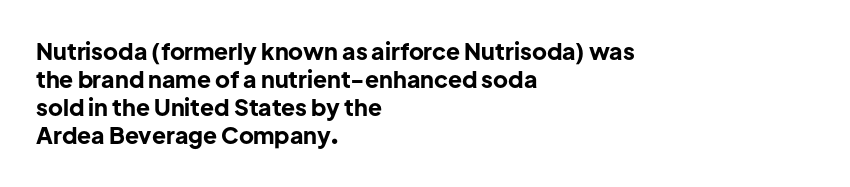
{"italic": "no", "bold": "yes", "underline": "no", "align": "left", "line_spacing_ratio": 1.22, "letter_spacing": "normal", "letter_spacing_em": 0.0, "glyph_px": 23}
